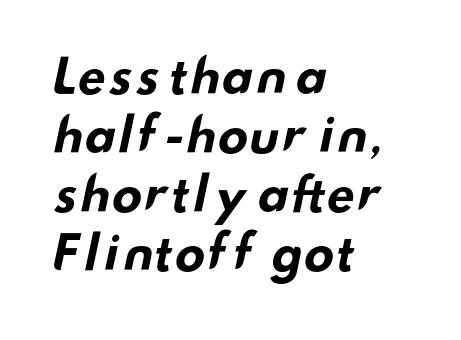
{"serif": "no", "bold": "yes", "weight": "bold", "width": "wide", "stroke_contrast": "low", "x_height": "small", "monospaced": "no", "underline": "no", "align": "left", "line_spacing": "normal", "line_spacing_ratio": 1.28, "letter_spacing": "normal", "letter_spacing_em": 0.0, "glyph_px": 46}
